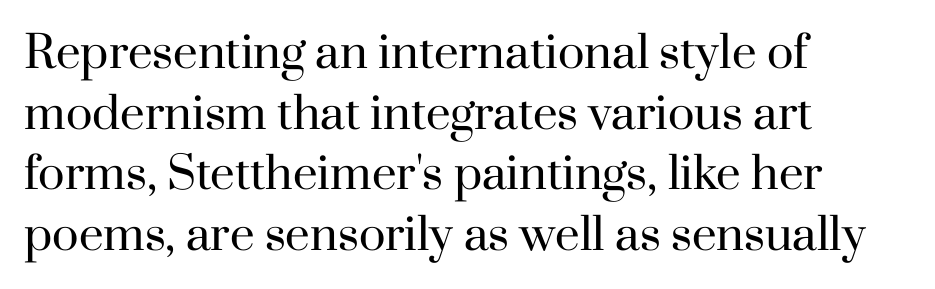
Q: Is the text bold? A: No.
Q: Is the text italic (slanted)? A: No, it is upright.
Q: Is the typeface a serif or a sans-serif typeface? A: Serif.
Q: Is the text underlined? A: No.
Q: How is the paragraph aligned? A: Left-aligned.
Q: Is the spacing between letters normal or unusually wide? A: Normal.
Q: Is the spacing between lines tight, normal or loose? A: Normal.
Q: Width (condensed, normal, or wide)? A: Normal.
Q: Stroke contrast? A: High.
Q: x-height? A: Small.
Q: Monospaced? A: No.
